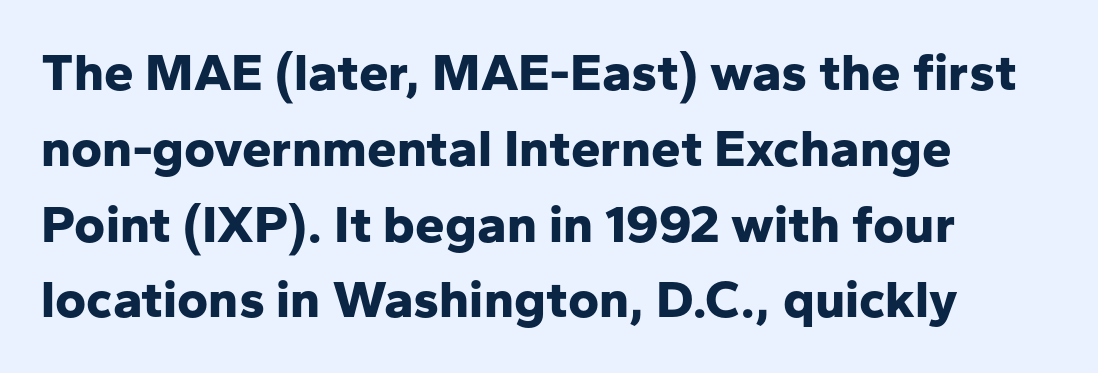
Q: Is the text bold? A: Yes.
Q: Is the text italic (slanted)? A: No, it is upright.
Q: Is the typeface a serif or a sans-serif typeface? A: Sans-serif.
Q: Is the text underlined? A: No.
Q: How is the paragraph aligned? A: Left-aligned.
Q: Is the spacing between letters normal or unusually wide? A: Normal.
Q: Is the spacing between lines tight, normal or loose? A: Normal.
Q: Width (condensed, normal, or wide)? A: Normal.
Q: Stroke contrast? A: Low.
Q: x-height? A: Medium.
Q: Monospaced? A: No.
